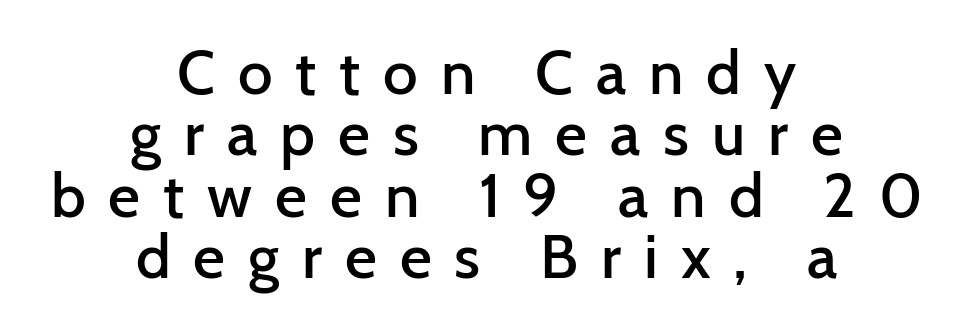
The strokes are fattened partway — semibold, not bold. Reading down the column, the eye jumps only a short way to each next line. Italic: no, the glyphs are upright roman. No feet cap the strokes, marking this as sans-serif type. Caption: expanded tracking, letters set apart.
